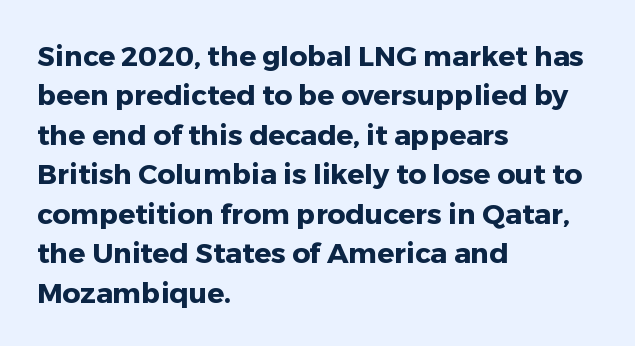
A bare baseline throughout the passage. The typography opts for an upright posture over an oblique one. The lines are quadded left. Line spacing here is normal. Note: no serifs on the glyphs.
